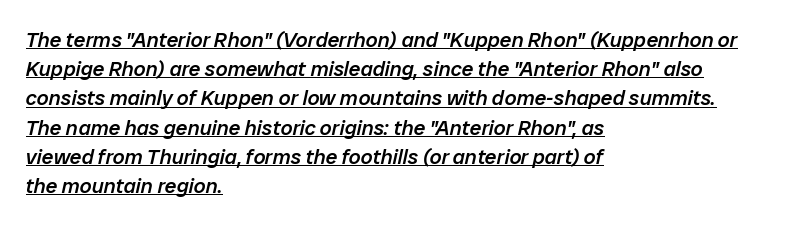
{"italic": "yes", "lean": "right", "slant_degrees": 12, "bold": "semi", "underline": "yes", "align": "left", "line_spacing": "normal", "line_spacing_ratio": 1.39, "letter_spacing": "normal", "letter_spacing_em": 0.0, "glyph_px": 21}
